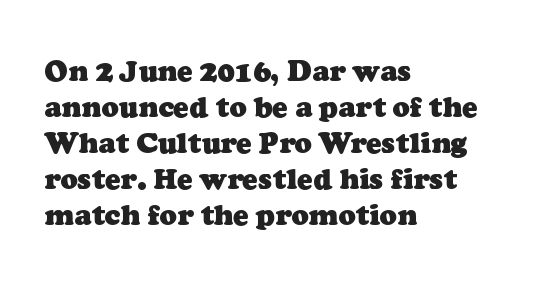
{"serif": "yes", "bold": "yes", "weight": "heavy", "width": "normal", "stroke_contrast": "low", "x_height": "medium", "monospaced": "no", "underline": "no", "align": "left", "line_spacing_ratio": 1.24, "letter_spacing": "normal", "letter_spacing_em": 0.0, "glyph_px": 29}
